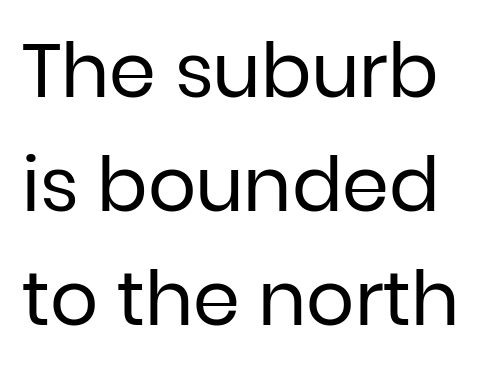
Q: Is the text bold? A: No.
Q: Is the text italic (slanted)? A: No, it is upright.
Q: Is the typeface a serif or a sans-serif typeface? A: Sans-serif.
Q: Is the text underlined? A: No.
Q: Is the spacing between letters normal or unusually wide? A: Normal.
Q: Is the spacing between lines tight, normal or loose? A: Normal.
Q: Width (condensed, normal, or wide)? A: Normal.
Q: Stroke contrast? A: Low.
Q: x-height? A: Medium.
Q: Monospaced? A: No.
